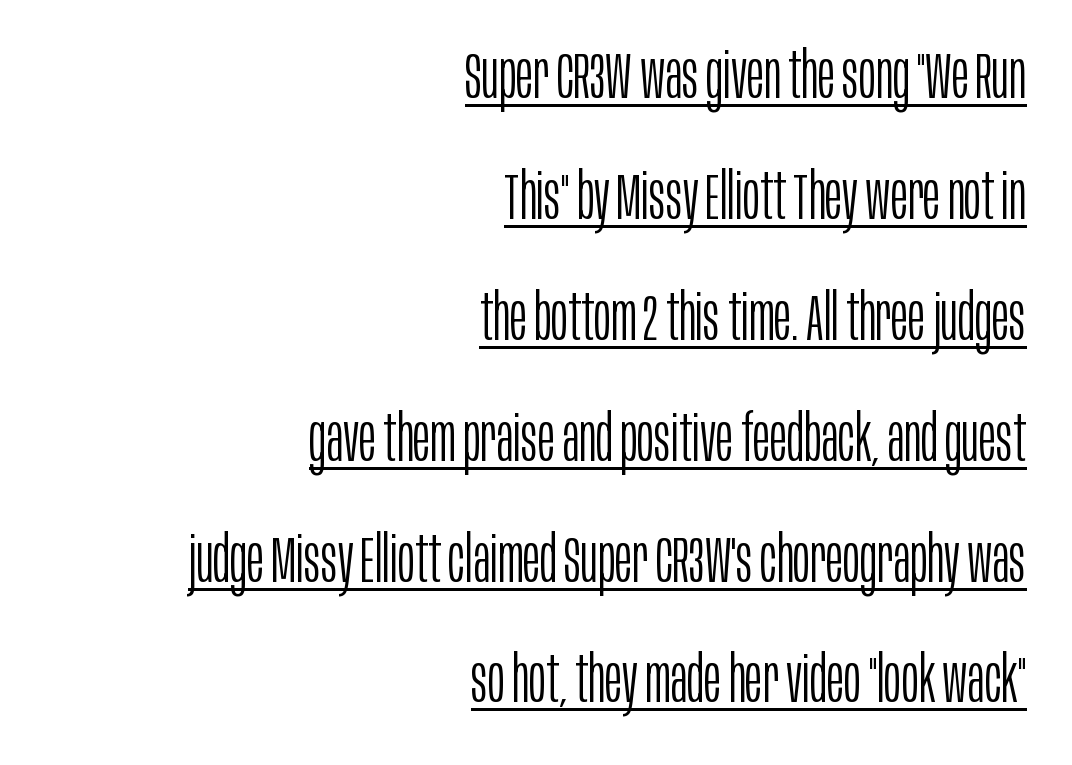
The image shows 65 px light, condensed sans-serif type, upright; set right-aligned, line spacing 1.86x, normal letter spacing, underlined; low stroke contrast and a large x-height.
